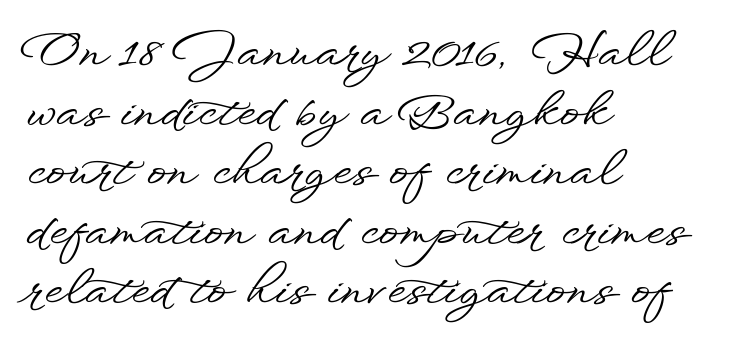
The image shows 48 px wide sans-serif type; set left-aligned, line spacing 1.24x, normal letter spacing, not underlined; low stroke contrast and a small x-height.
